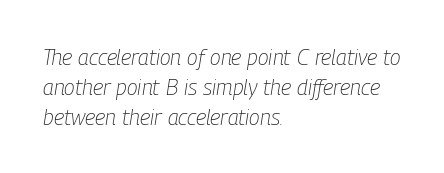
Q: Is the text bold? A: No.
Q: Is the text italic (slanted)? A: Yes, it leans right by about 9 degrees.
Q: Is the text underlined? A: No.
Q: How is the paragraph aligned? A: Left-aligned.
Q: Is the spacing between letters normal or unusually wide? A: Normal.
Q: Is the spacing between lines tight, normal or loose? A: Normal.
